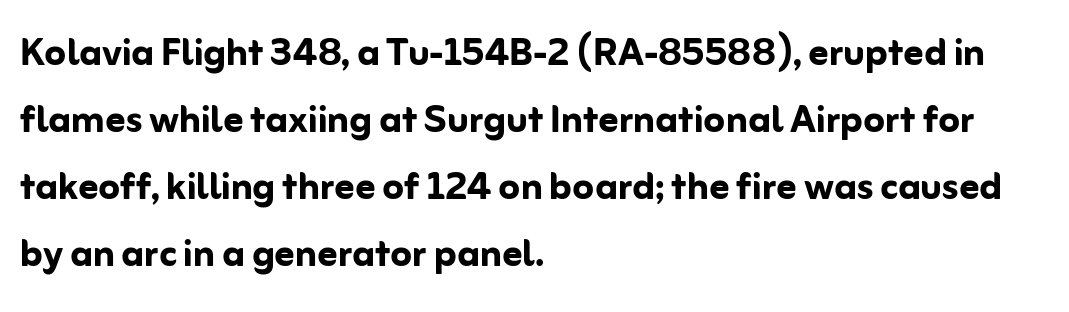
You'd pick this weight for a headline — it's a proper bold. The lettering stays uniformly vertical, giving the passage a roman look. A student would call this left alignment; a typographer would say flush left, rag right. Think of a printed novel: that variable character pitch is what you see here.
